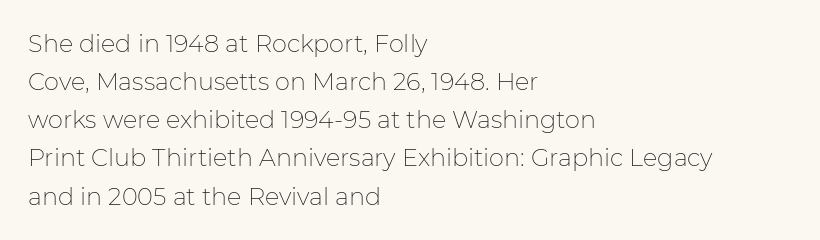
{"italic": "no", "bold": "no", "underline": "no", "align": "left", "line_spacing": "normal", "line_spacing_ratio": 1.59, "letter_spacing": "normal", "letter_spacing_em": 0.0, "glyph_px": 24}
